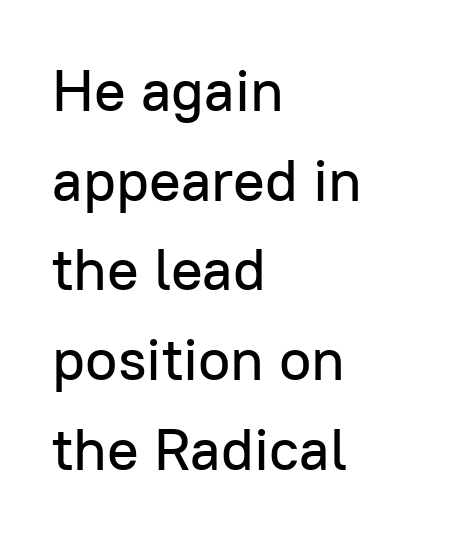
{"serif": "no", "italic": "no", "width": "normal", "stroke_contrast": "low", "x_height": "medium", "monospaced": "no", "underline": "no", "align": "left", "line_spacing": "normal", "line_spacing_ratio": 1.52, "letter_spacing": "normal", "letter_spacing_em": 0.0, "glyph_px": 59}
